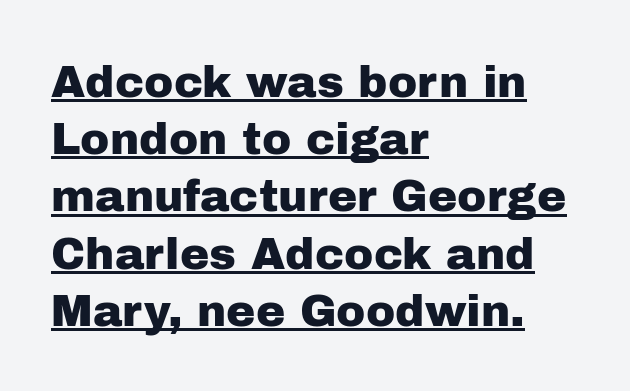
The image shows 44 px sans-serif type, upright; set left-aligned, normal line spacing (1.3x), normal letter spacing, underlined; low stroke contrast and a medium x-height.
